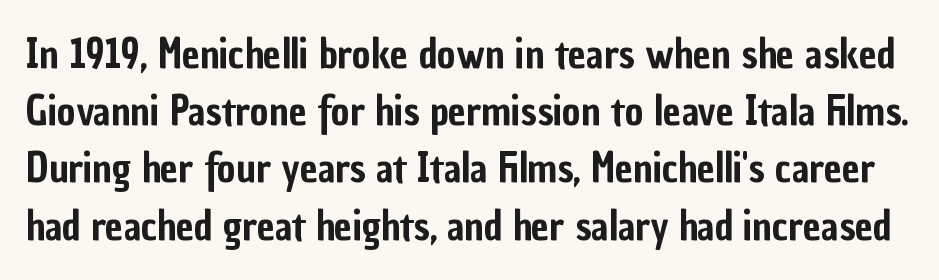
Q: Is the text italic (slanted)? A: No, it is upright.
Q: Is the typeface a serif or a sans-serif typeface? A: Sans-serif.
Q: Is the text underlined? A: No.
Q: Is the spacing between letters normal or unusually wide? A: Normal.
Q: Is the spacing between lines tight, normal or loose? A: Normal.
Q: Width (condensed, normal, or wide)? A: Condensed.
Q: Stroke contrast? A: Low.
Q: x-height? A: Medium.
Q: Monospaced? A: No.
